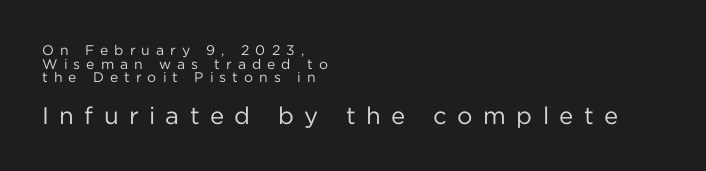
Q: Is the text bold? A: No.
Q: Is the text italic (slanted)? A: No, it is upright.
Q: Is the text underlined? A: No.
Q: How is the paragraph aligned? A: Left-aligned.
Q: Is the spacing between letters normal or unusually wide? A: Unusually wide.
Q: Is the spacing between lines tight, normal or loose? A: Tight.
Q: Which block of text is set in a larger size, the first (top) or the second (bottom)? A: The second (bottom) one.
